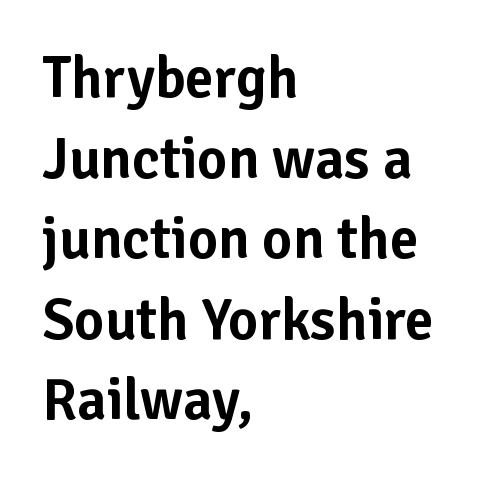
{"serif": "no", "italic": "no", "width": "normal", "stroke_contrast": "low", "x_height": "medium", "monospaced": "no", "underline": "no", "align": "left", "line_spacing": "normal", "line_spacing_ratio": 1.39, "letter_spacing": "normal", "letter_spacing_em": 0.0, "glyph_px": 58}
